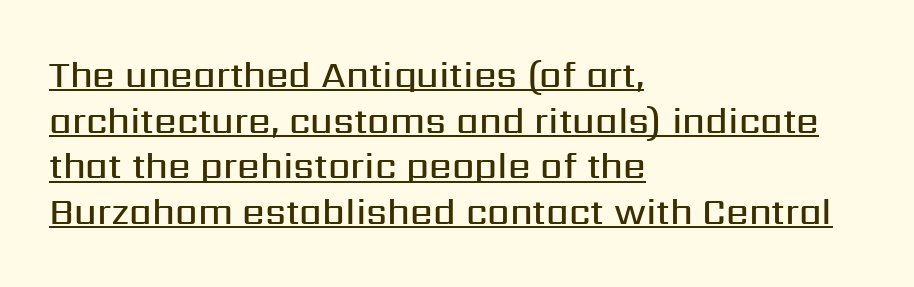
All the whitespace from short lines collects on the right. Think of a printed novel: that variable character pitch is what you see here. Do the letters lean? They stand straight. These lines sit exactly where default settings would place them. You can tell from the bare stems that sans-serif type was used.
